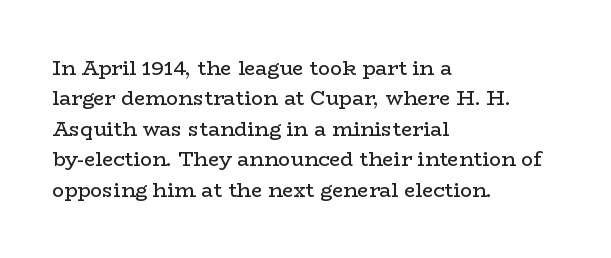
The image shows 20 px text type, upright; set left-aligned, normal line spacing (1.52x), normal letter spacing, not underlined.
